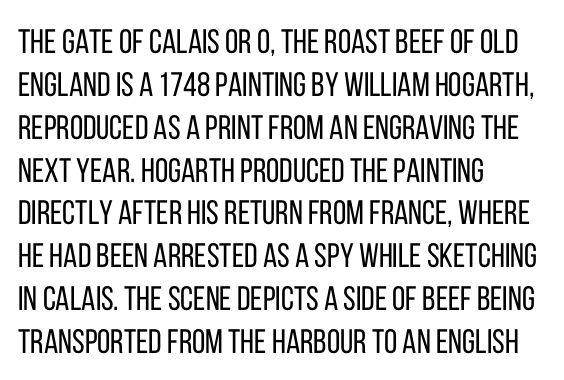
The image shows 34 px regular-weight, condensed sans-serif type, upright; set left-aligned, normal line spacing (1.26x), normal letter spacing, not underlined; low stroke contrast and a large x-height.
